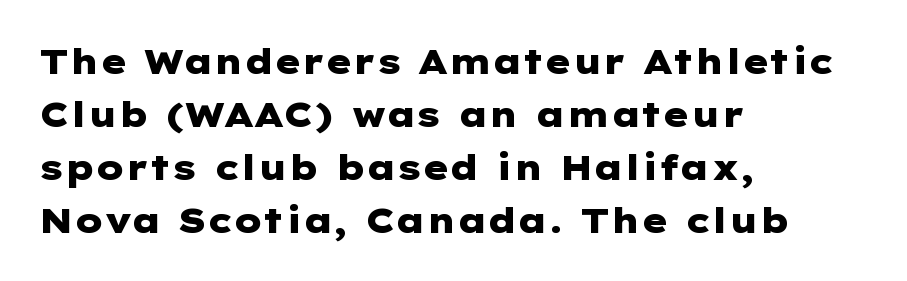
The words here are not underlined. The designer went with a sans here, leaving each stem footless. Words appear dense and cohesive because spacing is normal. On the weight axis this lands at bold, roughly 700. The type sits square on the baseline with zero lean.
